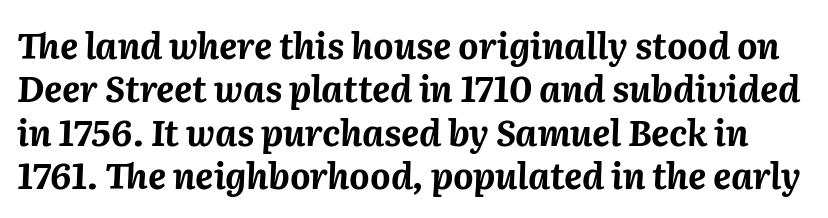
The image shows 35 px bold type, italic (leaning right); set line spacing 1.24x, normal letter spacing, not underlined; medium stroke contrast and a medium x-height.
